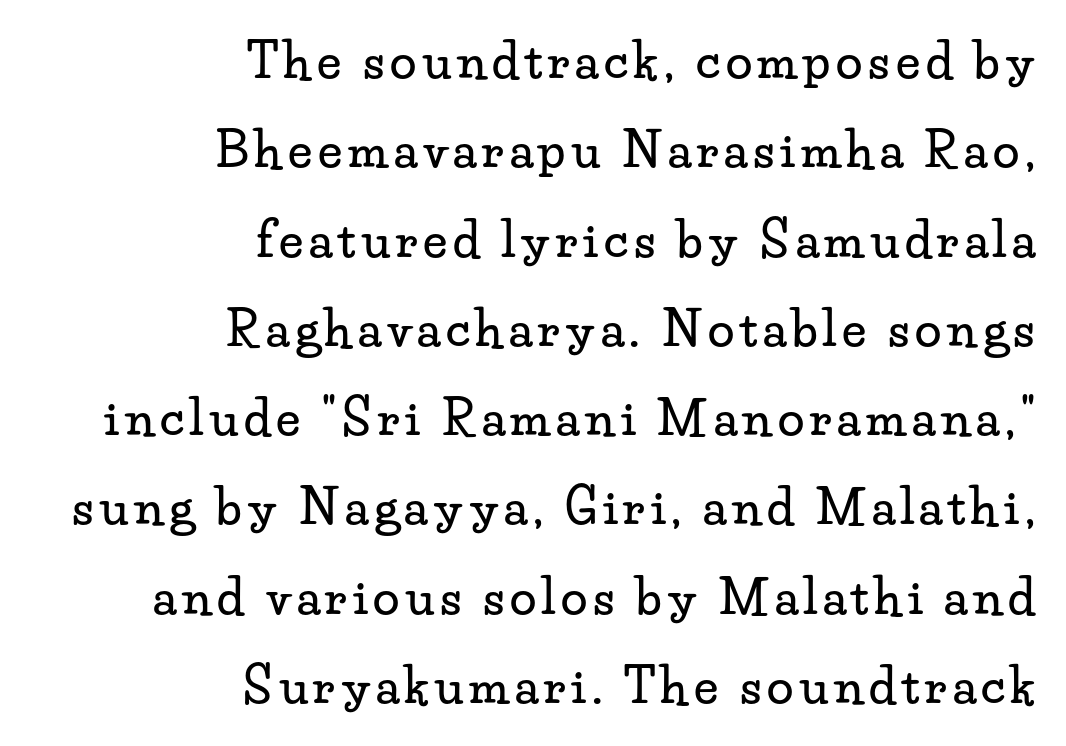
{"serif": "yes", "italic": "no", "width": "wide", "stroke_contrast": "low", "x_height": "small", "monospaced": "no", "underline": "no", "align": "right", "line_spacing_ratio": 1.86, "glyph_px": 48}
